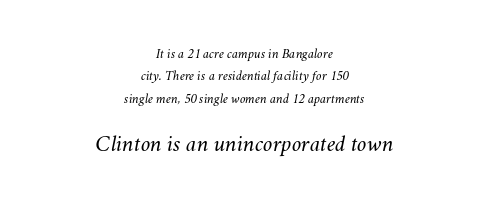
{"italic": "yes", "lean": "right", "slant_degrees": 11, "bold": "no", "underline": "no", "align": "center", "line_spacing": "normal", "line_spacing_ratio": 1.6, "letter_spacing": "normal", "letter_spacing_em": 0.0, "larger_block": "second", "size_ratio": 1.71, "glyph_px": 24}
